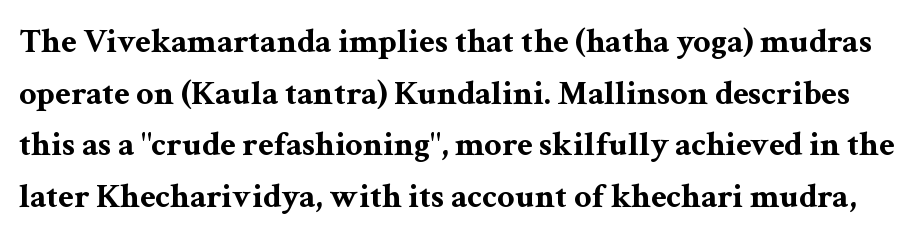
The passage shown is typed in a proportional face where columns would drift. Observe the ordinary spacing: letters are neighbours, not strangers. Leading matches the norm, producing a regular column. The face used here has the dense, thick strokes of a bold. Italic? Not at all — the glyphs are vertical. This is serif lettering, the kind often seen in printed books.
